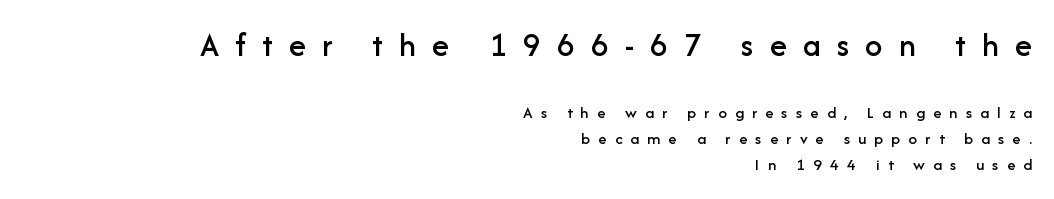
Q: Is the text italic (slanted)? A: No, it is upright.
Q: Is the typeface a serif or a sans-serif typeface? A: Sans-serif.
Q: Is the text underlined? A: No.
Q: How is the paragraph aligned? A: Right-aligned.
Q: Is the spacing between letters normal or unusually wide? A: Unusually wide.
Q: Is the spacing between lines tight, normal or loose? A: Normal.
Q: Which block of text is set in a larger size, the first (top) or the second (bottom)? A: The first (top) one.
Q: Width (condensed, normal, or wide)? A: Normal.
Q: Stroke contrast? A: Low.
Q: x-height? A: Medium.
Q: Monospaced? A: No.
